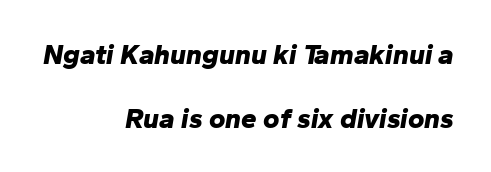
The image shows 28 px bold type, italic (leaning right); set right-aligned, loose line spacing (2.28x), normal letter spacing, not underlined; low stroke contrast and a medium x-height.
